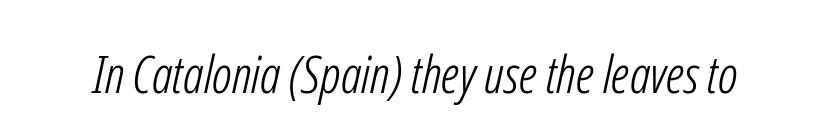
The image shows 52 px light, condensed sans-serif type; set normal letter spacing, not underlined; low stroke contrast and a medium x-height.
